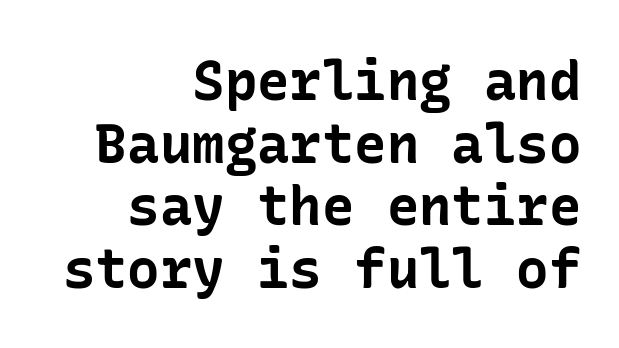
Has an underline been added? It has not. A flush-right, rag-left setting is used for this passage. This rendering employs a face without finishing strokes, i.e., a sans-serif. The horizontal fit of the characters is conventional and even.
